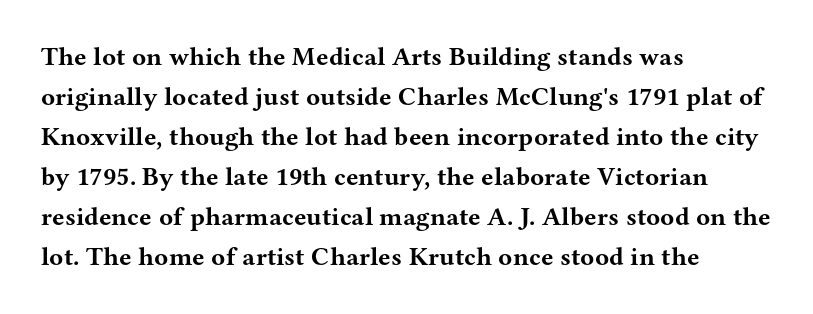
The letterforms sit shoulder to shoulder at normal distance. If you measured baseline to baseline, you'd find a middling distance. The specimen omits any rule beneath the text block's lines. These lines stack with their left ends in a neat column.
